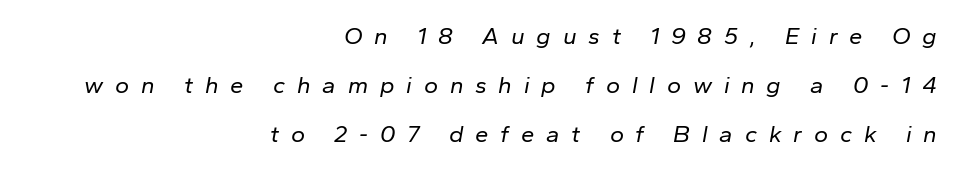
Q: Is the text bold? A: No.
Q: Is the text italic (slanted)? A: Yes, it leans right by about 10 degrees.
Q: Is the text underlined? A: No.
Q: How is the paragraph aligned? A: Right-aligned.
Q: Is the spacing between letters normal or unusually wide? A: Unusually wide.
Q: Is the spacing between lines tight, normal or loose? A: Loose.
